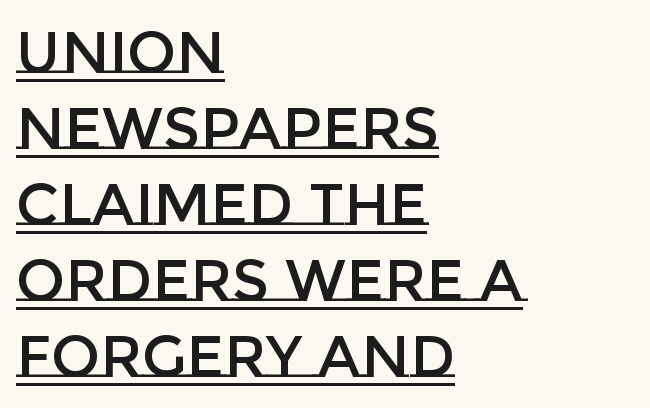
Q: Is the text italic (slanted)? A: No, it is upright.
Q: Is the text underlined? A: Yes.
Q: How is the paragraph aligned? A: Left-aligned.
Q: Is the spacing between letters normal or unusually wide? A: Normal.
Q: Is the spacing between lines tight, normal or loose? A: Normal.
Q: Width (condensed, normal, or wide)? A: Normal.
Q: Stroke contrast? A: Low.
Q: x-height? A: Large.
Q: Monospaced? A: No.
